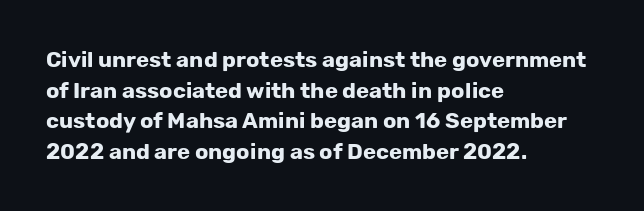
Q: Is the text bold? A: Yes.
Q: Is the text italic (slanted)? A: No, it is upright.
Q: Is the text underlined? A: No.
Q: How is the paragraph aligned? A: Left-aligned.
Q: Is the spacing between letters normal or unusually wide? A: Normal.
Q: Is the spacing between lines tight, normal or loose? A: Normal.
